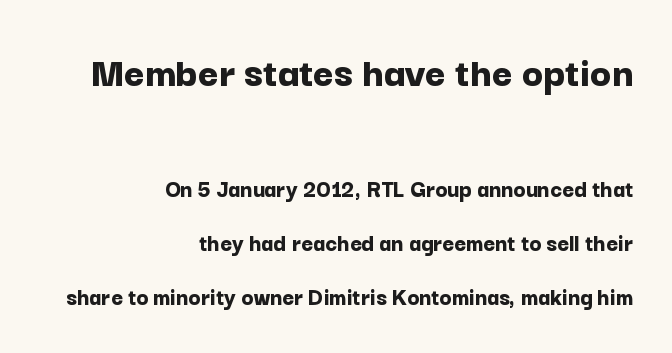
The image shows 44 px bold sans-serif type, upright; set right-aligned, loose line spacing (2.17x), normal letter spacing, not underlined; the first (top) block is 1.76x larger; low stroke contrast and a medium x-height.
